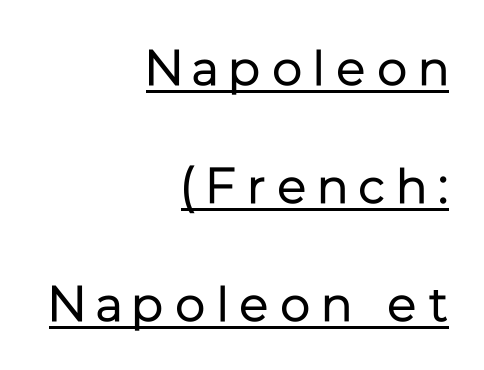
Q: Is the text bold? A: No.
Q: Is the text italic (slanted)? A: No, it is upright.
Q: Is the typeface a serif or a sans-serif typeface? A: Sans-serif.
Q: Is the text underlined? A: Yes.
Q: How is the paragraph aligned? A: Right-aligned.
Q: Is the spacing between letters normal or unusually wide? A: Unusually wide.
Q: Is the spacing between lines tight, normal or loose? A: Loose.
Q: Width (condensed, normal, or wide)? A: Normal.
Q: Stroke contrast? A: Low.
Q: x-height? A: Medium.
Q: Monospaced? A: No.
